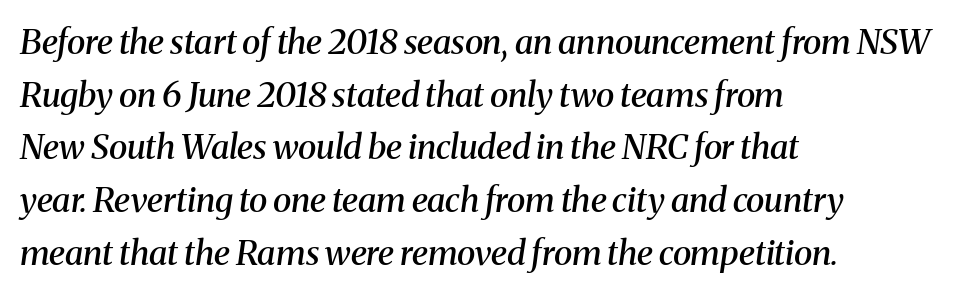
The image shows 34 px semibold serif type, italic (leaning right); set left-aligned, normal line spacing (1.55x), normal letter spacing, not underlined; medium stroke contrast and a medium x-height.
